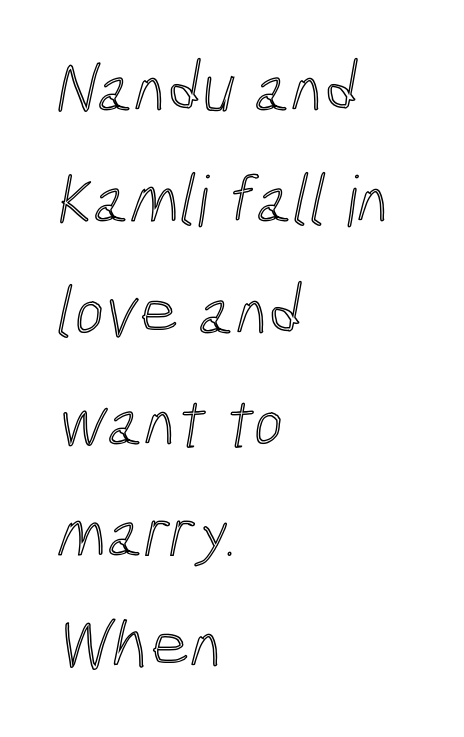
{"width": "condensed", "x_height": "medium", "monospaced": "no", "underline": "no", "align": "left", "line_spacing": "normal", "line_spacing_ratio": 1.59, "letter_spacing": "normal", "letter_spacing_em": 0.0, "glyph_px": 70}
